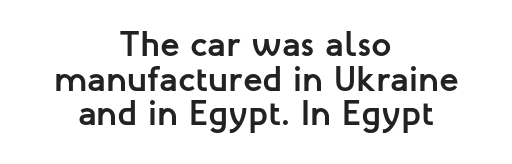
Bold? Absolutely — the strokes are thick and heavy. Rows of type sit shoulder to shoulder in the vertical direction. These lines are composed in type without serifs. Italic? Not at all — the glyphs are vertical. Nobody touched the tracking dial on this one. The words here are not underlined.
